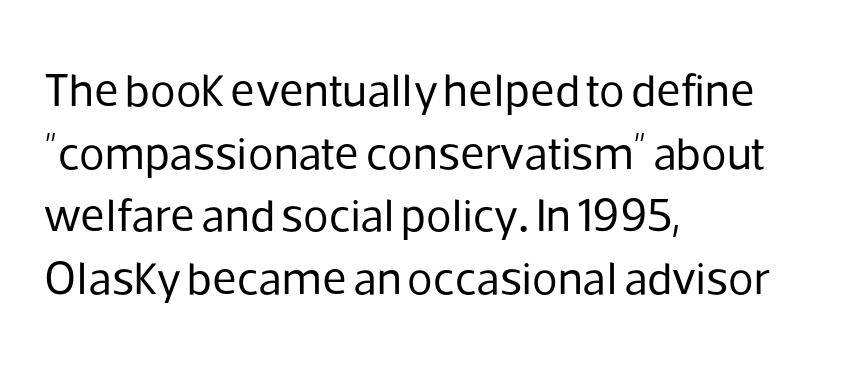
The image shows 47 px regular-weight sans-serif type, upright; set left-aligned, normal line spacing (1.33x), normal letter spacing, not underlined; low stroke contrast and a medium x-height.
